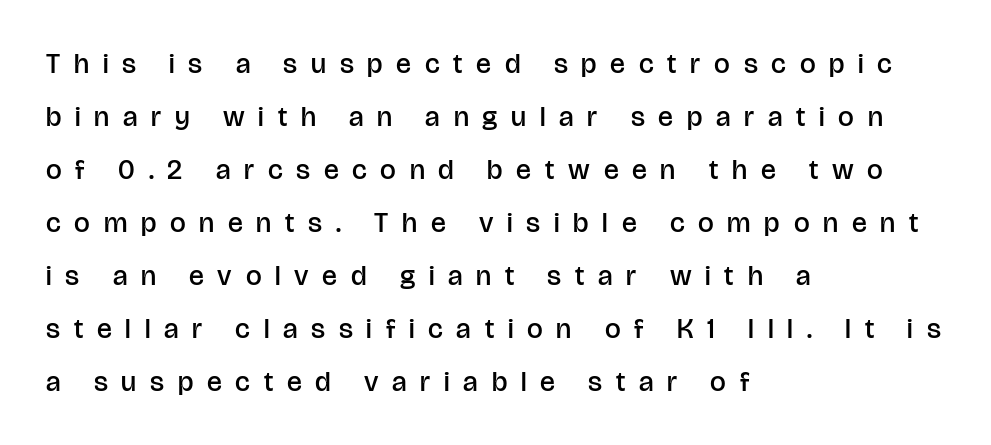
{"serif": "no", "italic": "no", "bold": "semi", "weight": "semibold", "width": "normal", "stroke_contrast": "low", "x_height": "large", "monospaced": "no", "underline": "no", "align": "left", "line_spacing_ratio": 1.89, "letter_spacing": "wide", "letter_spacing_em": 0.49, "glyph_px": 28}
